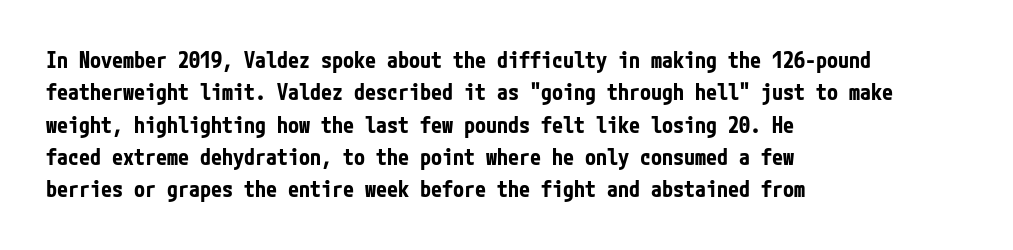
The image shows 22 px bold type, upright; set left-aligned, normal line spacing (1.47x), normal letter spacing, not underlined.
